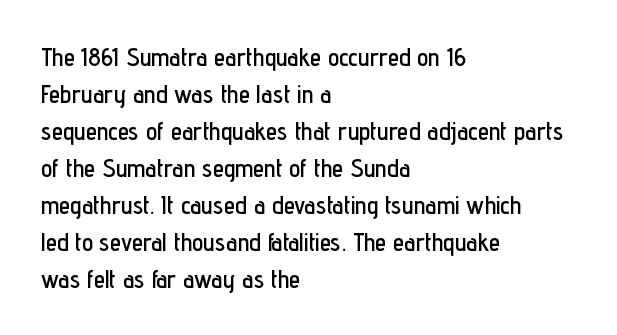
{"italic": "no", "underline": "no", "align": "left", "line_spacing": "normal", "line_spacing_ratio": 1.48, "letter_spacing": "normal", "letter_spacing_em": 0.0, "glyph_px": 25}
